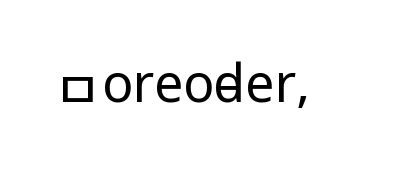
Q: Is the text bold? A: No.
Q: Is the text italic (slanted)? A: No, it is upright.
Q: Is the typeface a serif or a sans-serif typeface? A: Sans-serif.
Q: Is the text underlined? A: No.
Q: Is the spacing between letters normal or unusually wide? A: Normal.
Q: Width (condensed, normal, or wide)? A: Condensed.
Q: Stroke contrast? A: Low.
Q: x-height? A: Large.
Q: Monospaced? A: No.
